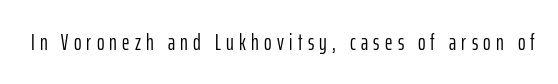
Q: Is the text bold? A: No.
Q: Is the text italic (slanted)? A: No, it is upright.
Q: Is the text underlined? A: No.
Q: Is the spacing between letters normal or unusually wide? A: Unusually wide.
